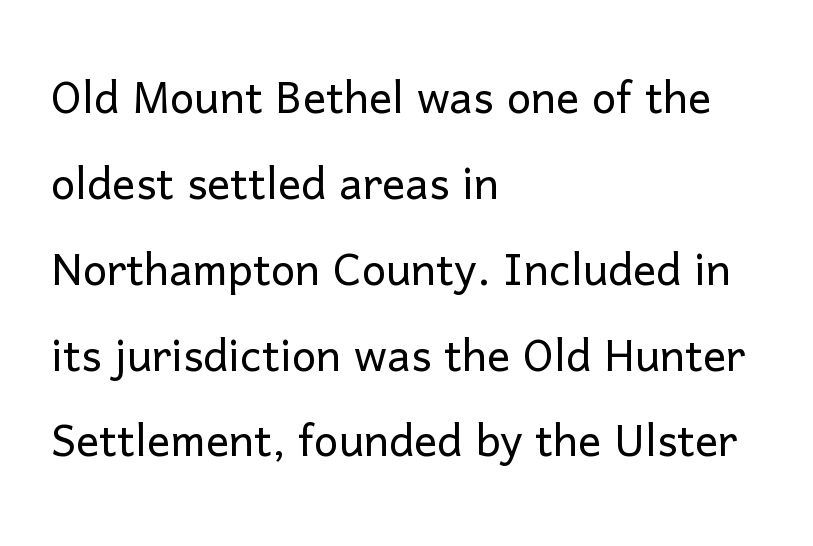
{"serif": "no", "italic": "no", "bold": "no", "weight": "light", "width": "normal", "stroke_contrast": "low", "x_height": "medium", "monospaced": "no", "underline": "no", "align": "left", "line_spacing": "normal", "line_spacing_ratio": 1.48, "letter_spacing": "normal", "letter_spacing_em": 0.0, "glyph_px": 58}
